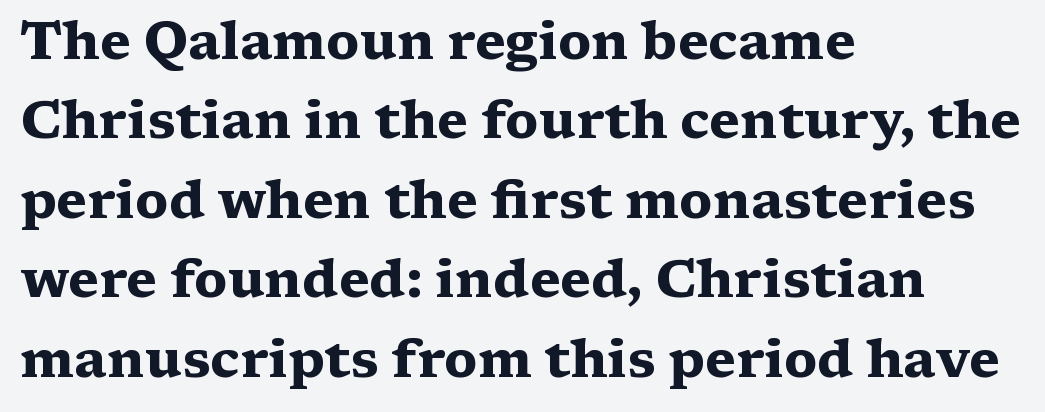
The image shows 53 px heavy, wide serif type, upright; set left-aligned, normal line spacing (1.5x), normal letter spacing, not underlined; medium stroke contrast and a medium x-height.
